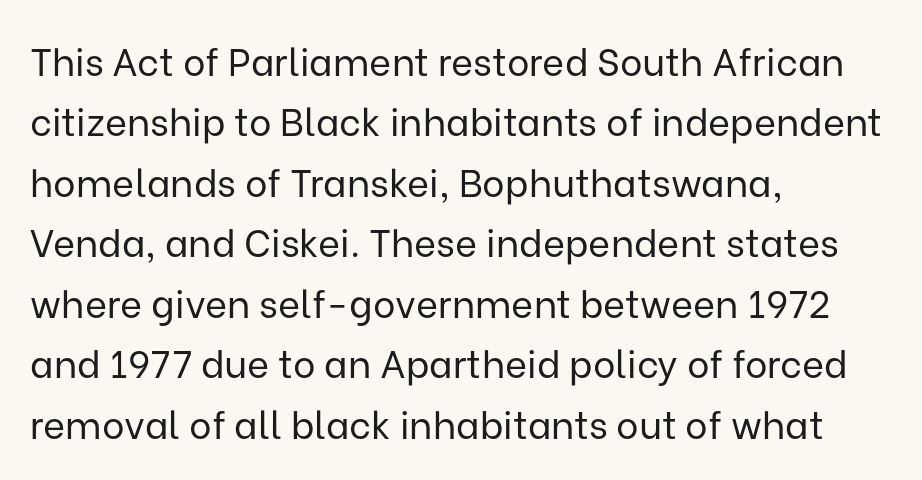
{"serif": "no", "italic": "no", "bold": "no", "weight": "regular", "width": "normal", "stroke_contrast": "low", "x_height": "medium", "monospaced": "no", "underline": "no", "align": "left", "line_spacing": "normal", "line_spacing_ratio": 1.59, "letter_spacing": "normal", "letter_spacing_em": 0.0, "glyph_px": 38}
